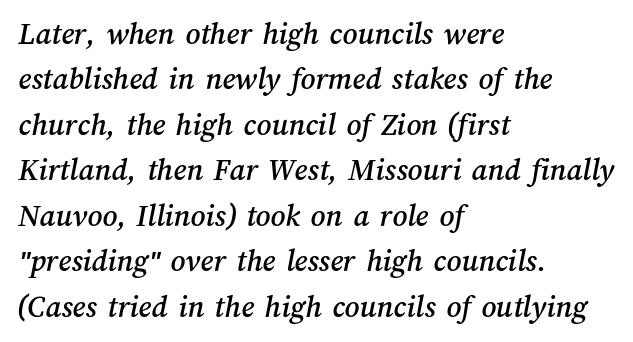
Q: Is the text underlined? A: No.
Q: How is the paragraph aligned? A: Left-aligned.
Q: Is the spacing between letters normal or unusually wide? A: Normal.
Q: Is the spacing between lines tight, normal or loose? A: Normal.
Q: Width (condensed, normal, or wide)? A: Normal.
Q: Stroke contrast? A: Medium.
Q: x-height? A: Medium.
Q: Monospaced? A: No.
